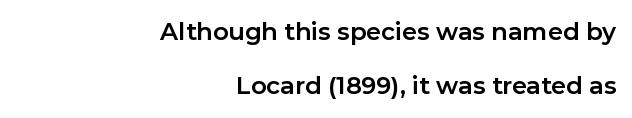
The image shows 24 px bold type, upright; set right-aligned, loose line spacing (2.27x), normal letter spacing, not underlined.
